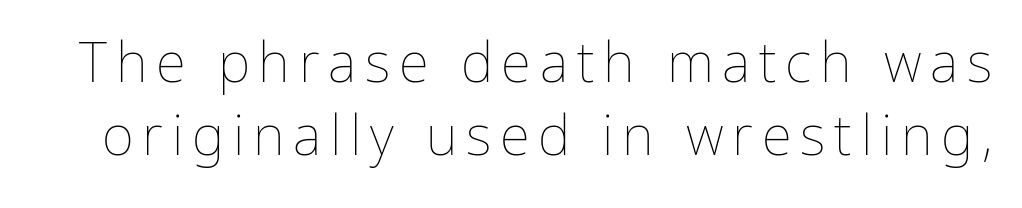
The image shows 55 px thin type, upright; set normal line spacing (1.33x), not underlined; low stroke contrast and a medium x-height.
